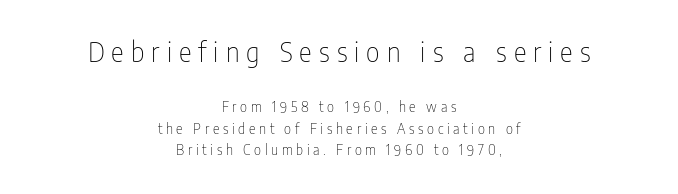
Q: Is the text bold? A: No.
Q: Is the text italic (slanted)? A: No, it is upright.
Q: Is the text underlined? A: No.
Q: How is the paragraph aligned? A: Centered.
Q: Is the spacing between letters normal or unusually wide? A: Unusually wide.
Q: Is the spacing between lines tight, normal or loose? A: Normal.
Q: Which block of text is set in a larger size, the first (top) or the second (bottom)? A: The first (top) one.
